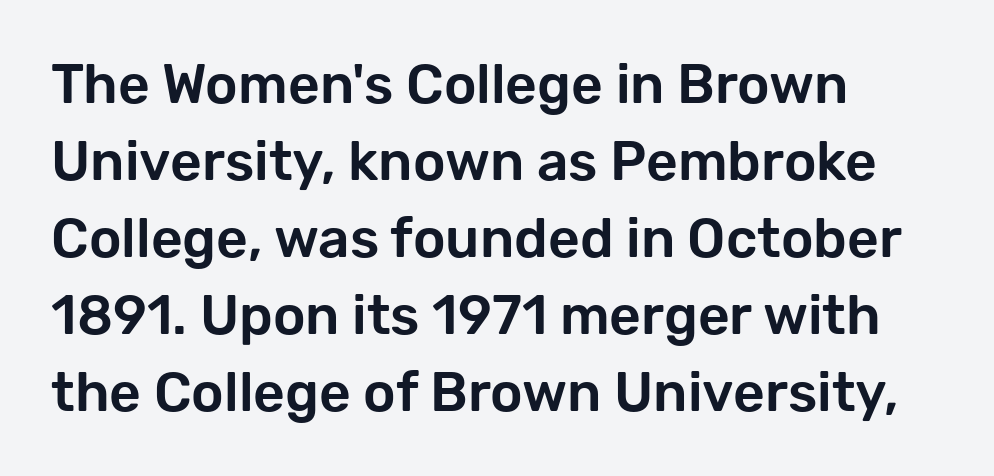
Q: Is the text italic (slanted)? A: No, it is upright.
Q: Is the typeface a serif or a sans-serif typeface? A: Sans-serif.
Q: Is the text underlined? A: No.
Q: How is the paragraph aligned? A: Left-aligned.
Q: Is the spacing between letters normal or unusually wide? A: Normal.
Q: Is the spacing between lines tight, normal or loose? A: Normal.
Q: Width (condensed, normal, or wide)? A: Normal.
Q: Stroke contrast? A: Low.
Q: x-height? A: Medium.
Q: Monospaced? A: No.
